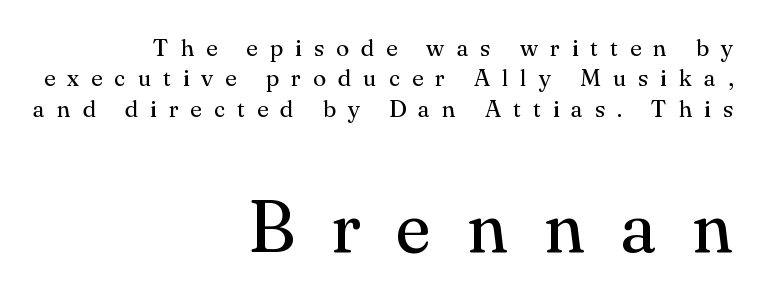
The image shows 72 px regular-weight serif type, upright; set right-aligned, normal line spacing (1.27x), unusually wide letter spacing (+0.5 em), not underlined; the second (bottom) block is 3.0x larger; medium stroke contrast and a small x-height.
